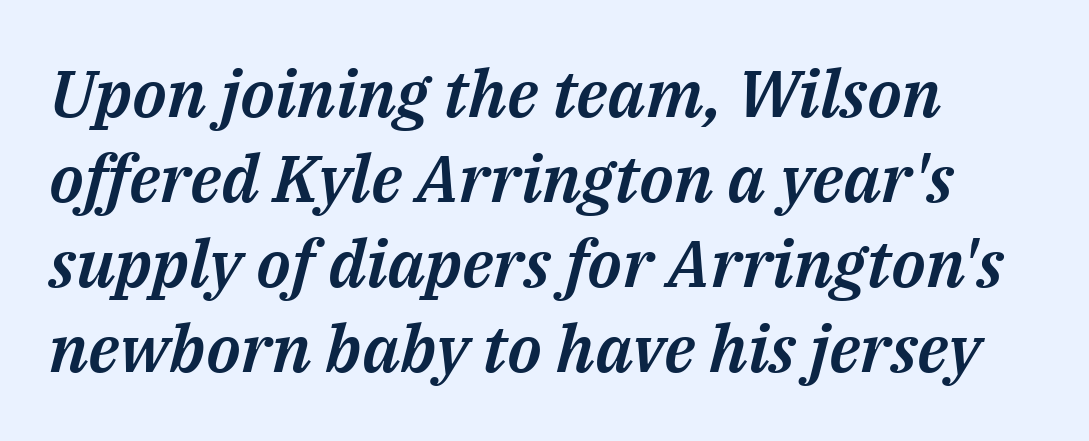
You could call the tracking neutral — neither tight nor loose. Italic? Definitely — the glyphs are oblique. Here the designer chose a conventional face with non-uniform glyph widths. No word sits above an underline. What's the leading like? Ordinary, nothing unusual.
